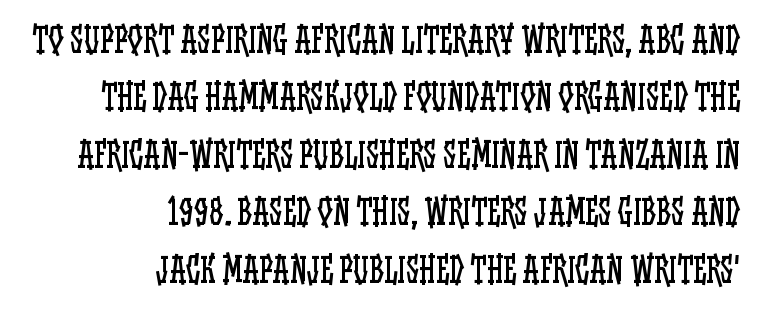
Q: Is the text bold? A: No.
Q: Is the text italic (slanted)? A: No, it is upright.
Q: Is the text underlined? A: No.
Q: How is the paragraph aligned? A: Right-aligned.
Q: Is the spacing between letters normal or unusually wide? A: Normal.
Q: Is the spacing between lines tight, normal or loose? A: Normal.
Q: Width (condensed, normal, or wide)? A: Condensed.
Q: Stroke contrast? A: Low.
Q: x-height? A: Large.
Q: Monospaced? A: No.
